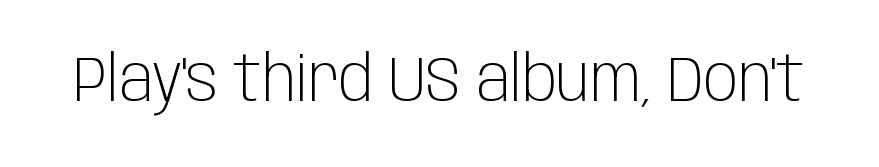
{"serif": "no", "italic": "no", "bold": "no", "weight": "light", "width": "condensed", "stroke_contrast": "low", "x_height": "large", "monospaced": "no", "underline": "no", "letter_spacing": "normal", "letter_spacing_em": 0.0, "glyph_px": 64}
